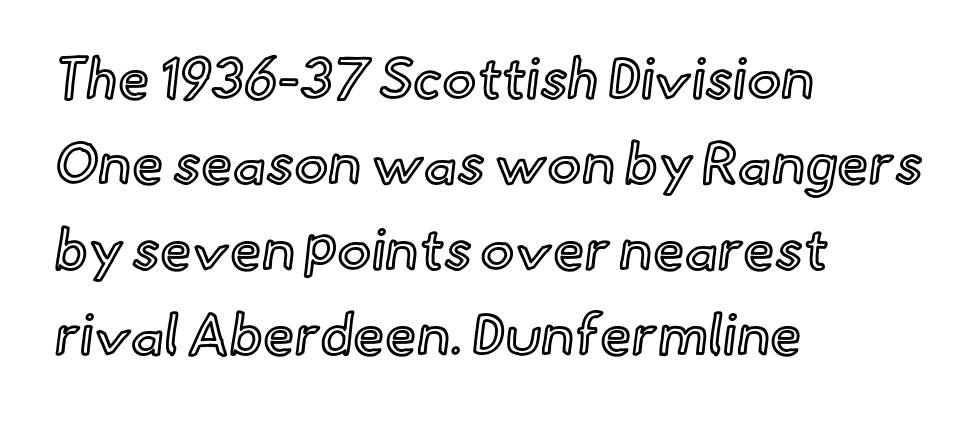
Q: Is the text italic (slanted)? A: Yes.
Q: Is the text underlined? A: No.
Q: How is the paragraph aligned? A: Left-aligned.
Q: Is the spacing between letters normal or unusually wide? A: Normal.
Q: Is the spacing between lines tight, normal or loose? A: Normal.
Q: Width (condensed, normal, or wide)? A: Normal.
Q: x-height? A: Small.
Q: Monospaced? A: No.
